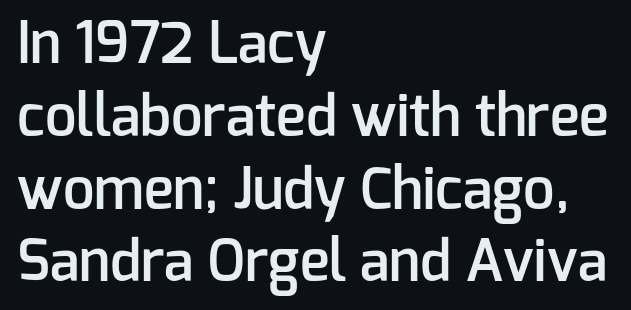
Its strokes are somewhat broadened, the hallmark of semibold type. You can tell it's not italic because the verticals are truly vertical. No word sits above an underline. Leading: standard. Is the block centered? No — it sits flush against the left margin.
